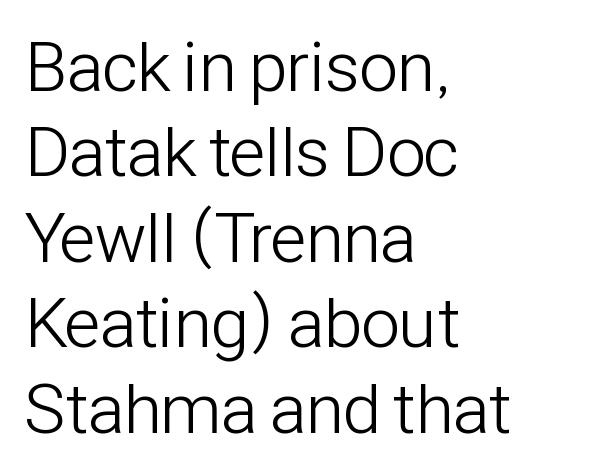
Q: Is the text bold? A: No.
Q: Is the text italic (slanted)? A: No, it is upright.
Q: Is the typeface a serif or a sans-serif typeface? A: Sans-serif.
Q: Is the text underlined? A: No.
Q: How is the paragraph aligned? A: Left-aligned.
Q: Is the spacing between letters normal or unusually wide? A: Normal.
Q: Width (condensed, normal, or wide)? A: Condensed.
Q: Stroke contrast? A: Low.
Q: x-height? A: Medium.
Q: Monospaced? A: No.
